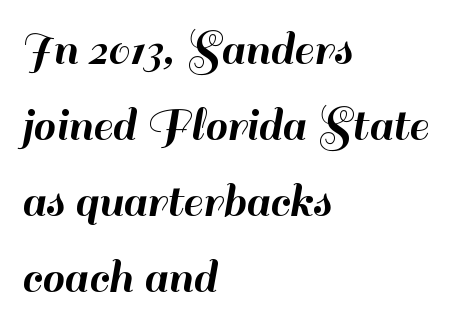
The image shows 50 px sans-serif type; set left-aligned, normal line spacing (1.52x), normal letter spacing, not underlined; high stroke contrast and a small x-height.
